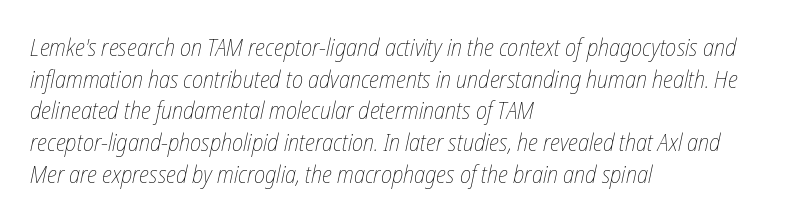
Q: Is the text bold? A: No.
Q: Is the text italic (slanted)? A: Yes, it leans right by about 12 degrees.
Q: Is the text underlined? A: No.
Q: How is the paragraph aligned? A: Left-aligned.
Q: Is the spacing between letters normal or unusually wide? A: Normal.
Q: Is the spacing between lines tight, normal or loose? A: Normal.
